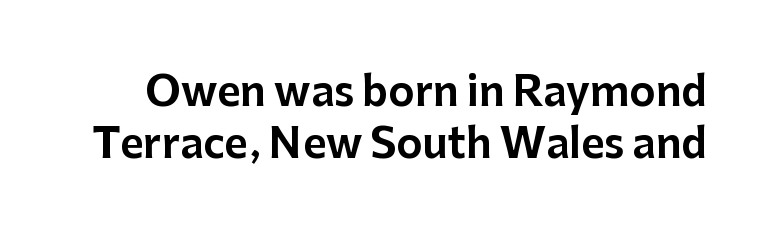
Proportional: the letters do not fall into vertical columns. Does extra space separate the letters? No, they use regular spacing. The letters carry no serifs — their stems end cleanly without finishing strokes. Quick note: not italic, upright. The block of text has a typical density, with ordinary space between rows.
